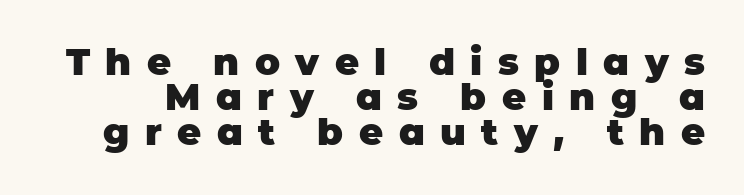
Examine the stroke ends and you'll find no serifs. Each glyph is drawn with heavy, bold strokes. Nobody drew a line under any word here. Do the characters align in a grid? No, the font is proportional.
